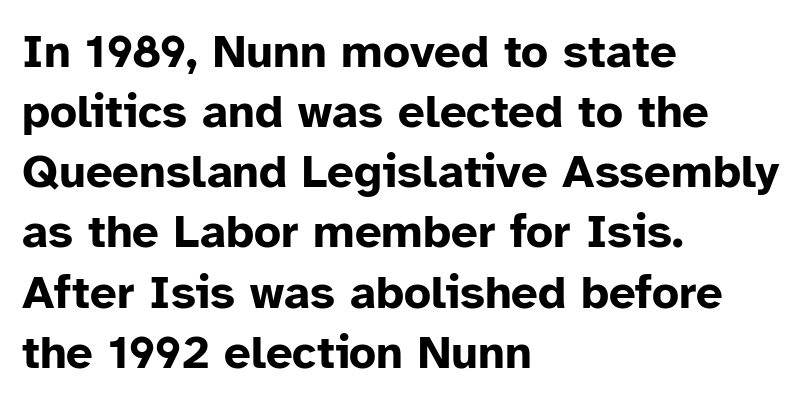
Q: Is the text bold? A: Yes.
Q: Is the text italic (slanted)? A: No, it is upright.
Q: Is the typeface a serif or a sans-serif typeface? A: Sans-serif.
Q: Is the text underlined? A: No.
Q: How is the paragraph aligned? A: Left-aligned.
Q: Is the spacing between letters normal or unusually wide? A: Normal.
Q: Is the spacing between lines tight, normal or loose? A: Normal.
Q: Width (condensed, normal, or wide)? A: Normal.
Q: Stroke contrast? A: Low.
Q: x-height? A: Medium.
Q: Monospaced? A: No.
